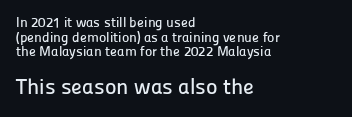
Casual observation: everything's shoved over to the left. The strip under each line holds only bare page. Nobody touched the tracking dial on this one. The more generous point size was reserved for the lower chunk. Unlike italic type, these characters show no tilt at all.
